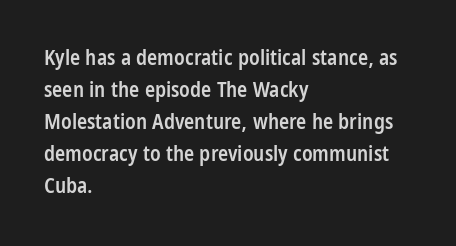
The image shows 21 px text type, upright; set left-aligned, normal line spacing (1.52x), normal letter spacing, not underlined.
